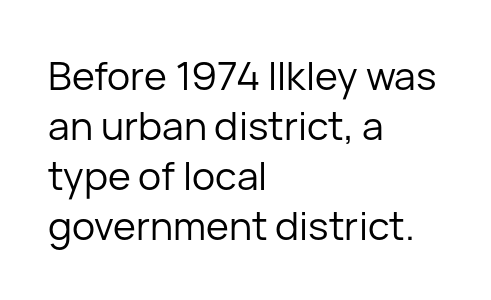
{"serif": "no", "italic": "no", "bold": "no", "weight": "regular", "width": "normal", "stroke_contrast": "low", "x_height": "medium", "monospaced": "no", "underline": "no", "align": "left", "line_spacing": "normal", "line_spacing_ratio": 1.28, "letter_spacing": "normal", "letter_spacing_em": 0.0, "glyph_px": 39}
